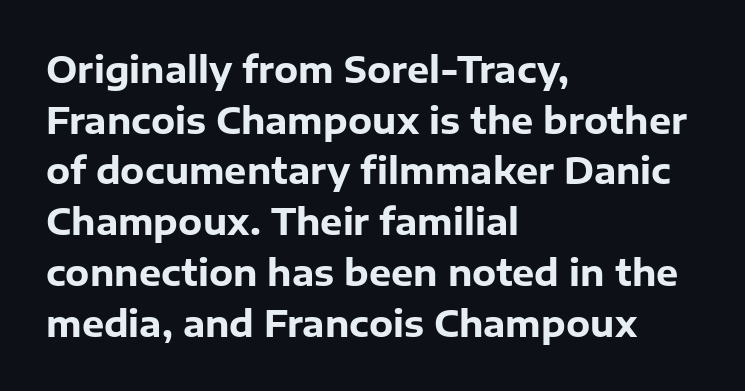
The text was rendered using a sans face with plain stroke endings. The passage shown is typed in a proportional face where columns would drift. No word sits above an underline. These lines sit exactly where default settings would place them. Quick note: not italic, upright. The type is set solid horizontally, with unmodified tracking.
